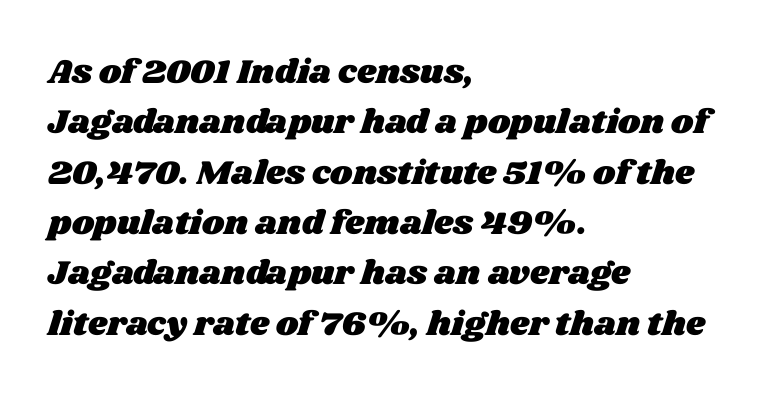
The gap between lines stays unmarked. Is the block centered? No — it sits flush against the left margin. The face used here is proportionally spaced, like ordinary book or web type. The rows are spaced the way most documents space them. Compared with typical body copy, the letter spacing here is the same.
